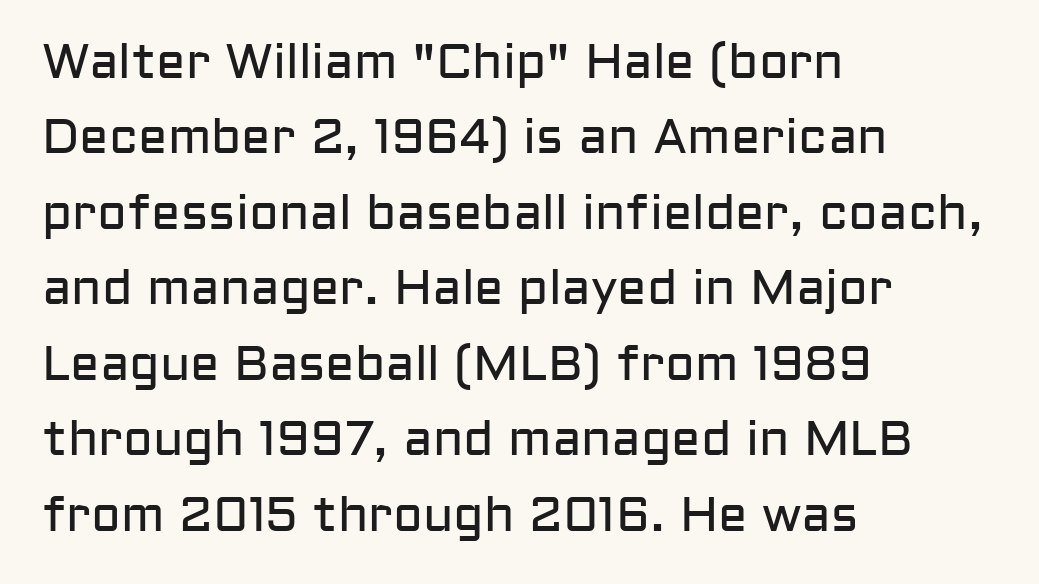
{"serif": "no", "italic": "no", "bold": "no", "weight": "regular", "width": "normal", "stroke_contrast": "low", "x_height": "medium", "monospaced": "no", "underline": "no", "align": "left", "line_spacing": "normal", "line_spacing_ratio": 1.54, "letter_spacing": "normal", "letter_spacing_em": 0.0, "glyph_px": 49}
